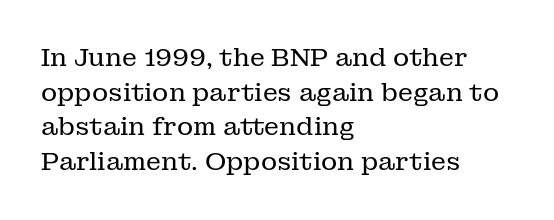
The image shows 25 px text type, upright; set left-aligned, normal line spacing (1.39x), normal letter spacing, not underlined.
